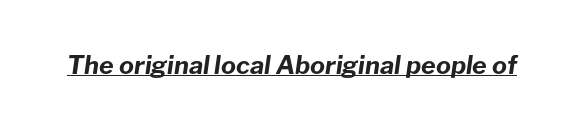
Tracking value appears to be zero — textbook default spacing. If you drew a line through each stem, it would be angled. Emphasis by weight is at full strength: bold. The sample's only ornament is a line tracing under the words.
